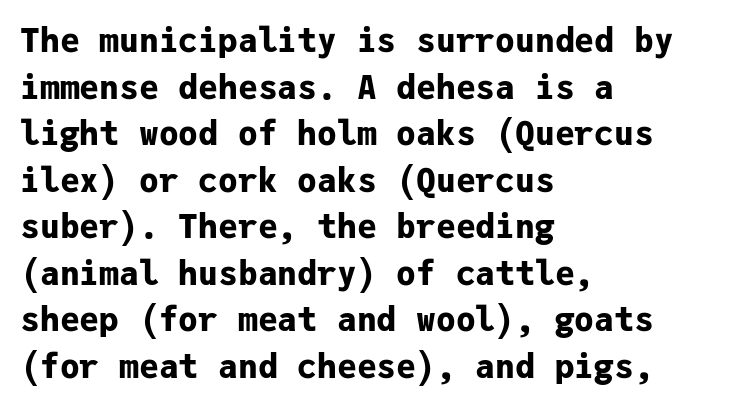
The image shows 33 px bold sans-serif type, upright, monospaced; set left-aligned, normal line spacing (1.41x), normal letter spacing, not underlined; low stroke contrast and a medium x-height.
